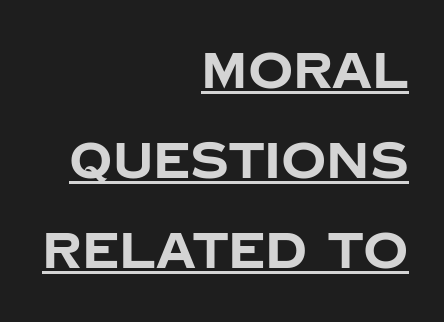
The image shows 50 px bold sans-serif type, upright; set right-aligned, line spacing 1.8x, normal letter spacing, underlined; low stroke contrast and a large x-height.
